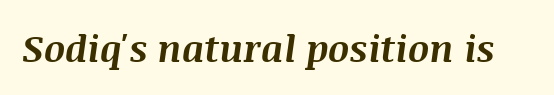
The image shows 37 px bold type, italic (leaning right); set normal letter spacing, not underlined; medium stroke contrast and a large x-height.
